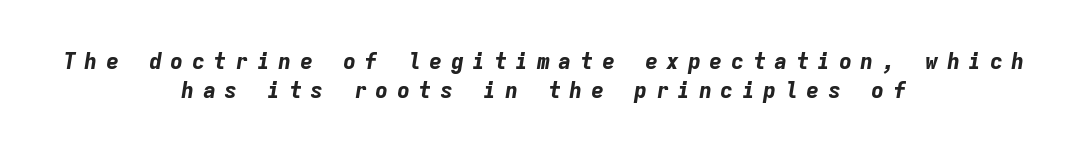
{"italic": "yes", "lean": "right", "slant_degrees": 9, "bold": "yes", "underline": "no", "align": "center", "line_spacing": "normal", "line_spacing_ratio": 1.3, "letter_spacing": "wide", "letter_spacing_em": 0.38, "glyph_px": 22}
